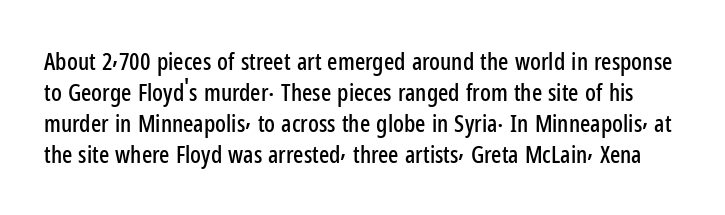
Is there much room between lines? A standard amount, neither cramped nor airy. Unmarked baselines from the first word to the last. The lettering stays uniformly vertical, giving the passage a roman look. How are the letters spaced? Ordinarily, with no added tracking.
